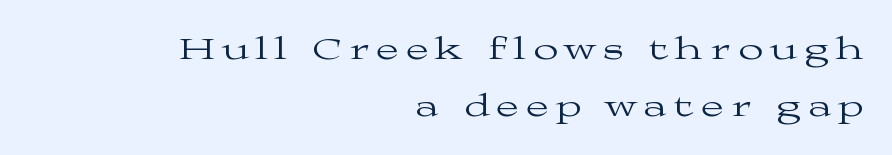
{"serif": "yes", "italic": "no", "bold": "no", "weight": "regular", "width": "wide", "stroke_contrast": "medium", "x_height": "medium", "monospaced": "no", "underline": "no", "align": "right", "line_spacing_ratio": 1.78, "letter_spacing": "wide", "letter_spacing_em": 0.26, "glyph_px": 32}
